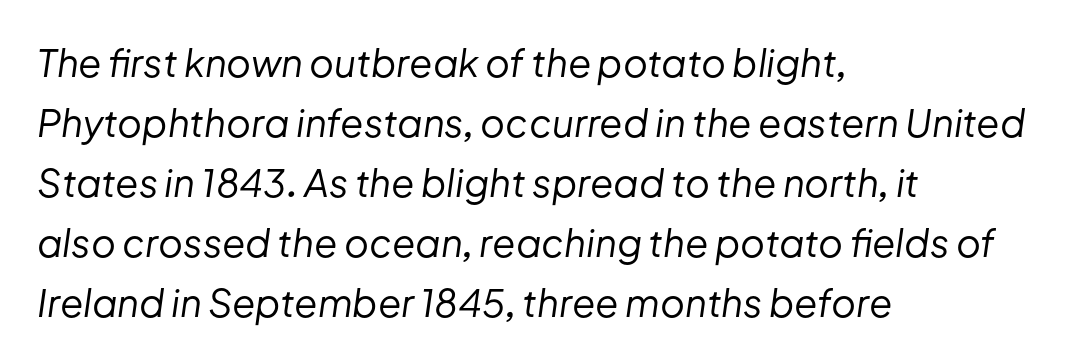
{"italic": "yes", "lean": "right", "slant_degrees": 8, "bold": "no", "weight": "regular", "width": "normal", "stroke_contrast": "low", "x_height": "medium", "monospaced": "no", "underline": "no", "align": "left", "line_spacing": "normal", "line_spacing_ratio": 1.58, "letter_spacing": "normal", "letter_spacing_em": 0.0, "glyph_px": 38}
